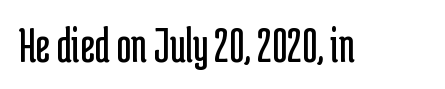
Q: Is the text bold? A: No.
Q: Is the text italic (slanted)? A: No, it is upright.
Q: Is the typeface a serif or a sans-serif typeface? A: Sans-serif.
Q: Is the text underlined? A: No.
Q: Is the spacing between letters normal or unusually wide? A: Normal.
Q: Width (condensed, normal, or wide)? A: Condensed.
Q: Stroke contrast? A: Low.
Q: x-height? A: Medium.
Q: Monospaced? A: No.
